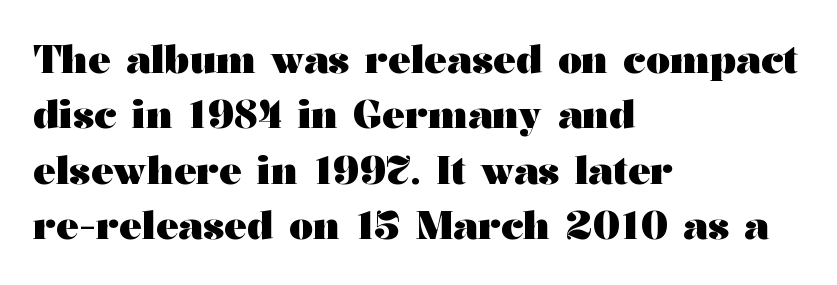
{"serif": "yes", "italic": "no", "bold": "yes", "weight": "heavy", "width": "wide", "stroke_contrast": "medium", "x_height": "medium", "monospaced": "no", "underline": "no", "align": "left", "line_spacing": "normal", "line_spacing_ratio": 1.46, "letter_spacing": "normal", "letter_spacing_em": 0.0, "glyph_px": 38}
